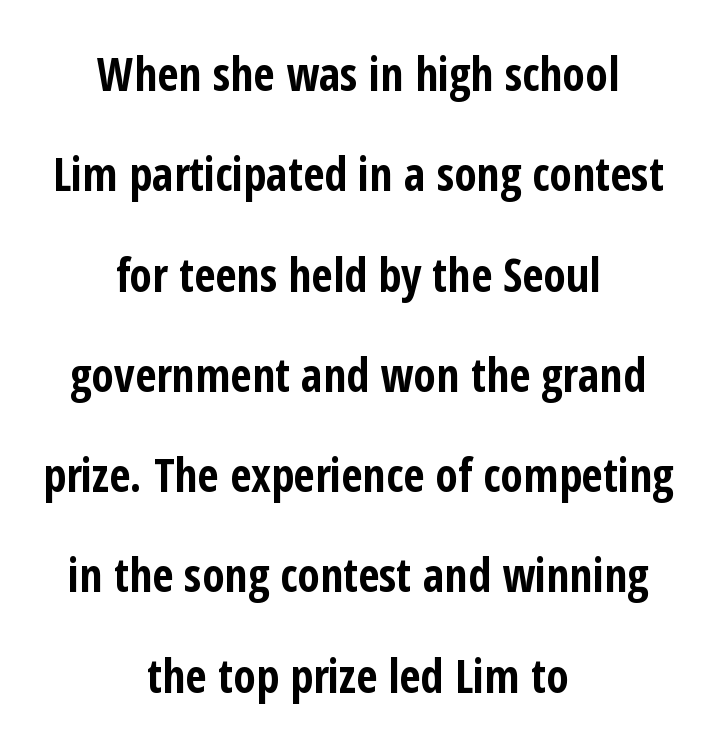
This is sans-serif lettering, the kind often seen on screens and signage. Typeset on center — no edge is straight. Type without underlining. Rows of type keep a wide berth in the vertical direction. A typesetter would call this zero additional tracking. The axis of the letterforms is exactly vertical.
